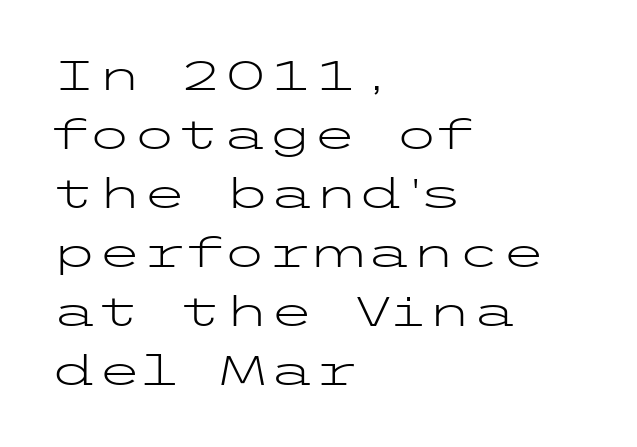
{"serif": "no", "italic": "no", "bold": "no", "weight": "light", "width": "wide", "stroke_contrast": "low", "x_height": "medium", "underline": "no", "align": "left", "line_spacing": "normal", "line_spacing_ratio": 1.44, "letter_spacing": "normal", "letter_spacing_em": 0.0, "glyph_px": 41}
